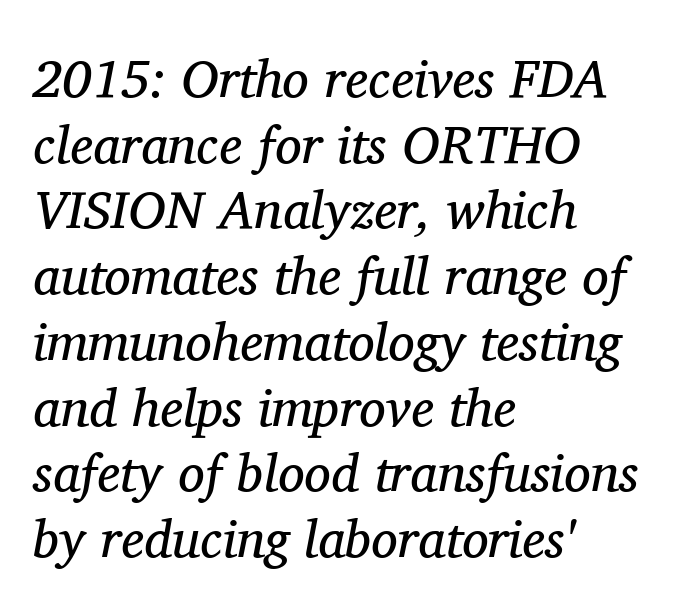
Q: Is the text bold? A: No.
Q: Is the text italic (slanted)? A: Yes, it leans right by about 11 degrees.
Q: Is the typeface a serif or a sans-serif typeface? A: Serif.
Q: Is the text underlined? A: No.
Q: How is the paragraph aligned? A: Left-aligned.
Q: Is the spacing between letters normal or unusually wide? A: Normal.
Q: Width (condensed, normal, or wide)? A: Normal.
Q: Stroke contrast? A: Medium.
Q: x-height? A: Medium.
Q: Monospaced? A: No.
